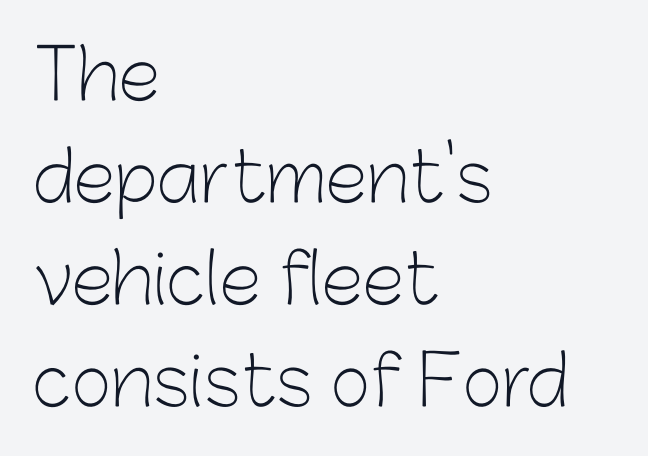
Q: Is the text bold? A: No.
Q: Is the text italic (slanted)? A: No, it is upright.
Q: Is the typeface a serif or a sans-serif typeface? A: Sans-serif.
Q: Is the text underlined? A: No.
Q: How is the paragraph aligned? A: Left-aligned.
Q: Is the spacing between letters normal or unusually wide? A: Normal.
Q: Is the spacing between lines tight, normal or loose? A: Normal.
Q: Width (condensed, normal, or wide)? A: Normal.
Q: Stroke contrast? A: Low.
Q: x-height? A: Medium.
Q: Monospaced? A: No.
